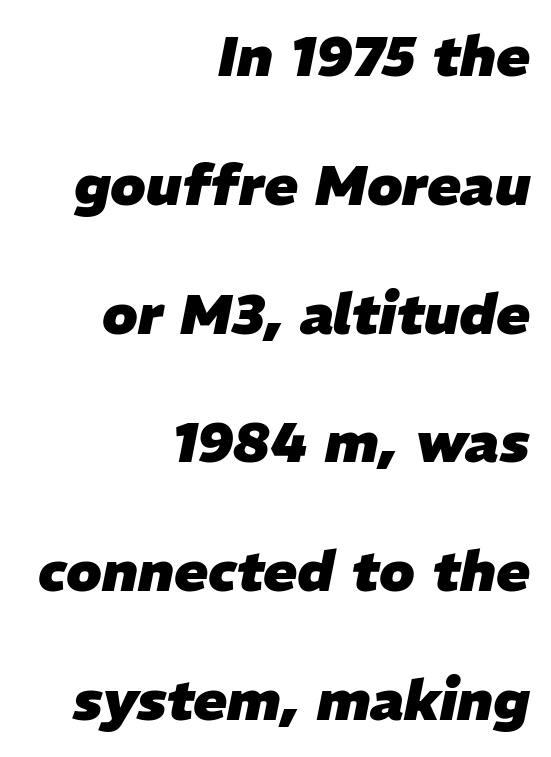
The image shows 56 px heavy type, italic (leaning right); set right-aligned, loose line spacing (2.3x), normal letter spacing, not underlined; low stroke contrast and a medium x-height.
